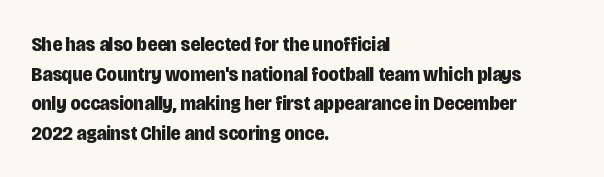
{"italic": "no", "bold": "yes", "underline": "no", "align": "left", "line_spacing": "normal", "line_spacing_ratio": 1.41, "letter_spacing": "normal", "letter_spacing_em": 0.0, "glyph_px": 21}
